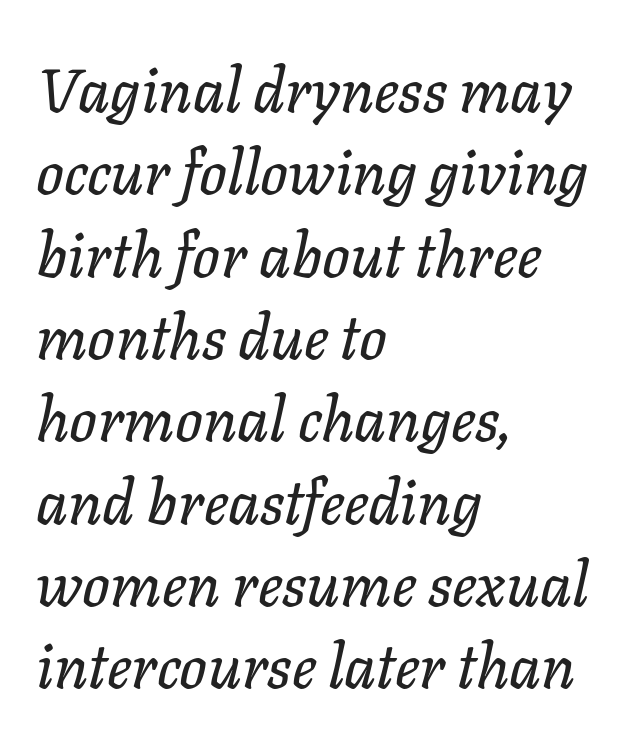
Q: Is the text italic (slanted)? A: Yes, it leans right by about 11 degrees.
Q: Is the text underlined? A: No.
Q: How is the paragraph aligned? A: Left-aligned.
Q: Is the spacing between letters normal or unusually wide? A: Normal.
Q: Is the spacing between lines tight, normal or loose? A: Normal.
Q: Width (condensed, normal, or wide)? A: Normal.
Q: Stroke contrast? A: Low.
Q: x-height? A: Medium.
Q: Monospaced? A: No.
